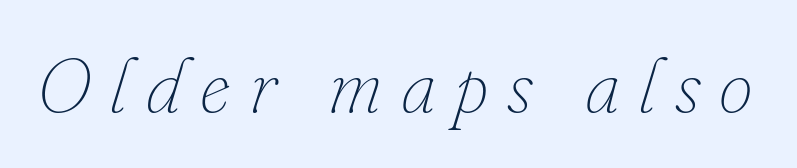
The image shows 77 px thin type, italic (leaning right); set unusually wide letter spacing (+0.24 em), not underlined; low stroke contrast and a small x-height.
